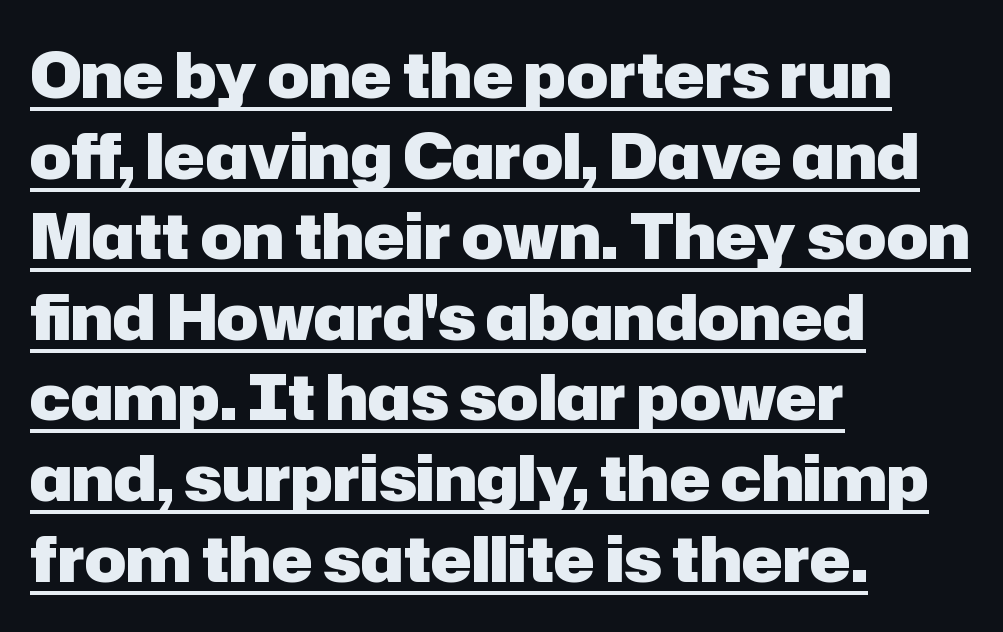
Leftover space on each line is placed entirely after the last word. Check the space under the baseline: a stroke is drawn there. These lines are rendered in a variable-pitch font. Regarding leading, the lines here are spaced in the standard way.
